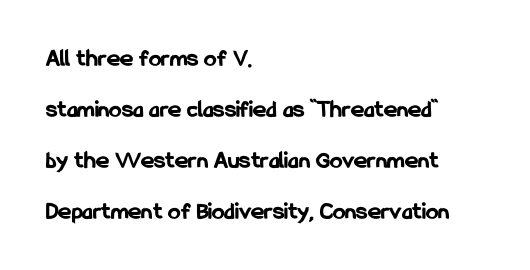
{"italic": "no", "bold": "yes", "underline": "no", "align": "left", "line_spacing": "loose", "line_spacing_ratio": 2.04, "letter_spacing": "normal", "letter_spacing_em": 0.0, "glyph_px": 25}
